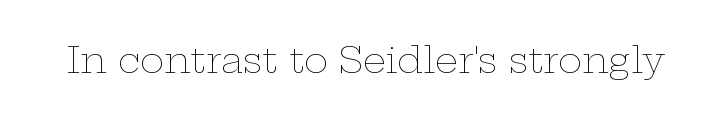
The image shows 36 px thin, wide type, upright; set normal letter spacing, not underlined; low stroke contrast and a medium x-height.
